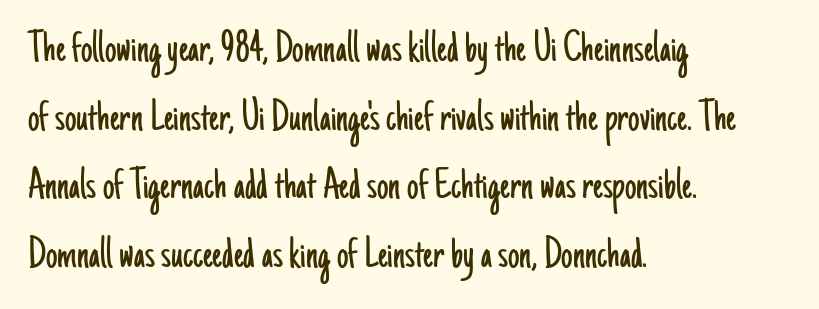
{"serif": "no", "italic": "no", "bold": "no", "weight": "light", "width": "condensed", "stroke_contrast": "low", "x_height": "small", "monospaced": "no", "underline": "no", "align": "left", "line_spacing": "normal", "line_spacing_ratio": 1.49, "letter_spacing": "normal", "letter_spacing_em": 0.0, "glyph_px": 46}
